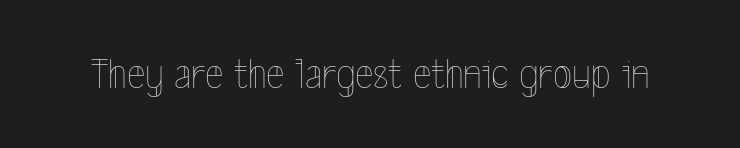
The image shows 44 px thin, condensed type, upright; set normal letter spacing, not underlined; a medium x-height.
